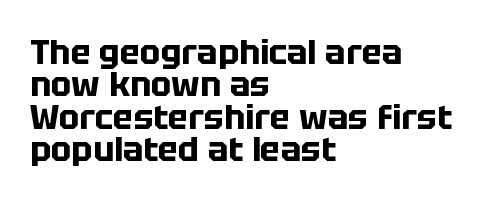
Is there much room between lines? No — they nearly touch. Weight check: bold — yes, fully. The ragged edge is on the right, which tells us the setting is flush left. Do the letters lean? They stand straight. Varying glyph widths throughout — classic text-font behaviour.
